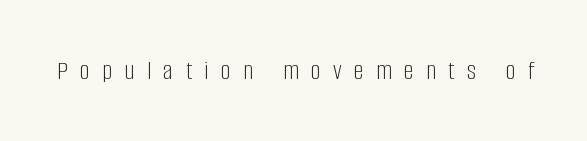
The image shows 28 px light, condensed sans-serif type, upright; set unusually wide letter spacing (+0.44 em), not underlined; low stroke contrast and a large x-height.
